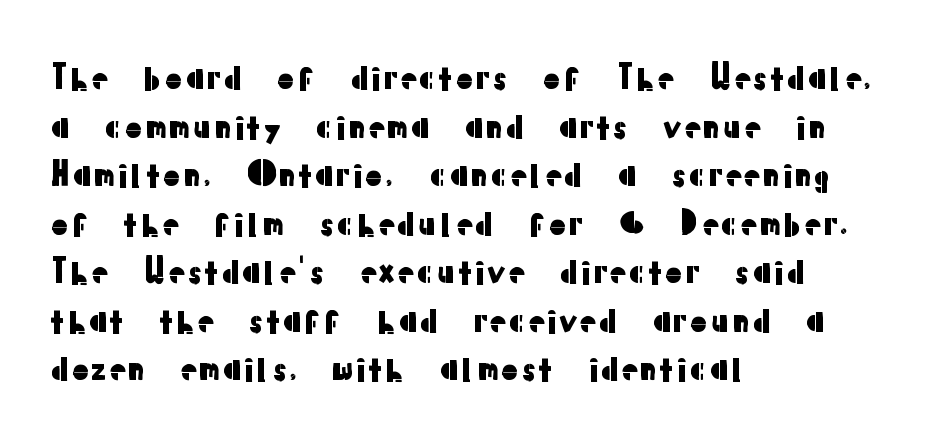
{"serif": "no", "italic": "no", "width": "normal", "stroke_contrast": "low", "x_height": "medium", "monospaced": "no", "underline": "no", "align": "left", "line_spacing": "normal", "line_spacing_ratio": 1.47, "letter_spacing": "normal", "letter_spacing_em": 0.0, "glyph_px": 33}
